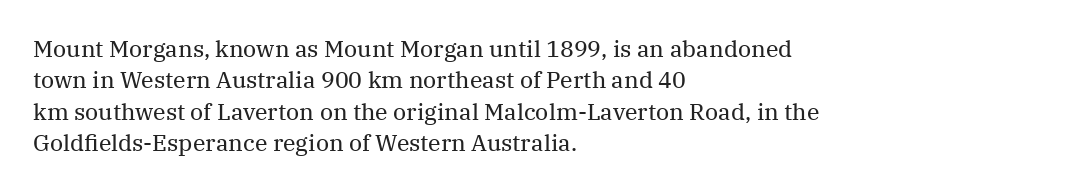
Q: Is the text bold? A: No.
Q: Is the text italic (slanted)? A: No, it is upright.
Q: Is the text underlined? A: No.
Q: How is the paragraph aligned? A: Left-aligned.
Q: Is the spacing between letters normal or unusually wide? A: Normal.
Q: Is the spacing between lines tight, normal or loose? A: Normal.
